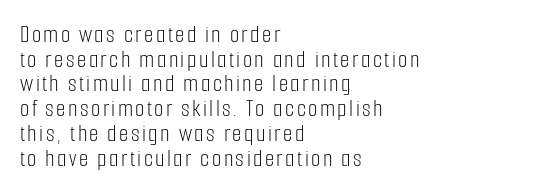
The area under the type is left untouched. These lines huddle together more closely than default settings would place them. Typeset ragged right — the left edge is the straight one. Unlike italic type, these characters show no tilt at all.
